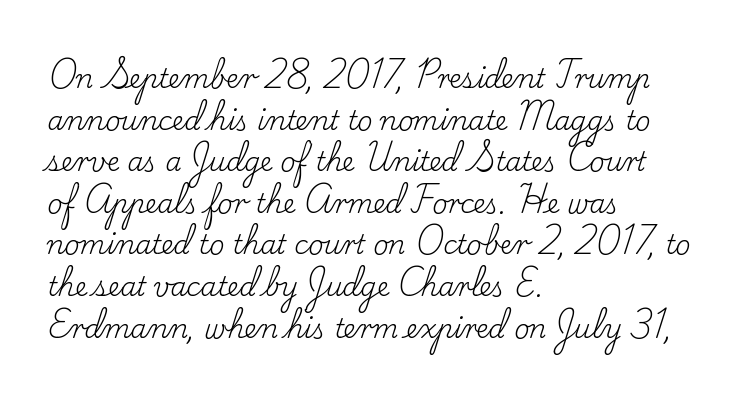
Rule under the text: the space is simply empty. One-word summary of the alignment: left. Stroke thickness stays within the range of a standard reading face or lighter. Rows of type keep a routine distance in the vertical direction. The tracking reads as untouched default to a designer's eye.
